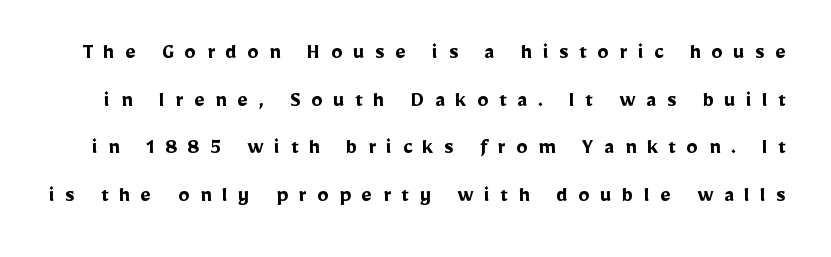
The image shows 23 px bold type, upright; set loose line spacing (2.07x), unusually wide letter spacing (+0.46 em), not underlined.
